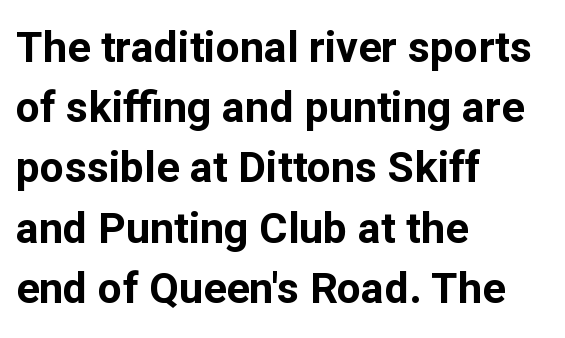
Q: Is the text bold? A: Yes.
Q: Is the text italic (slanted)? A: No, it is upright.
Q: Is the typeface a serif or a sans-serif typeface? A: Sans-serif.
Q: Is the text underlined? A: No.
Q: How is the paragraph aligned? A: Left-aligned.
Q: Is the spacing between letters normal or unusually wide? A: Normal.
Q: Is the spacing between lines tight, normal or loose? A: Normal.
Q: Width (condensed, normal, or wide)? A: Normal.
Q: Stroke contrast? A: Low.
Q: x-height? A: Medium.
Q: Monospaced? A: No.
